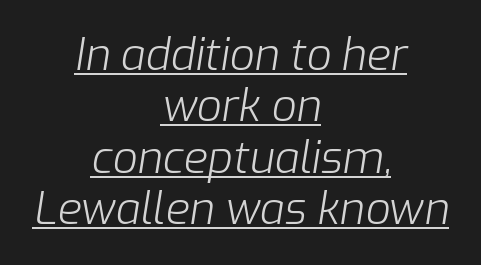
{"italic": "yes", "lean": "right", "slant_degrees": 9, "bold": "no", "weight": "light", "width": "normal", "stroke_contrast": "low", "x_height": "medium", "monospaced": "no", "underline": "yes", "align": "center", "line_spacing_ratio": 1.17, "letter_spacing": "normal", "letter_spacing_em": 0.0, "glyph_px": 44}
